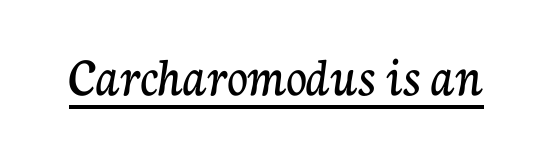
The image shows 57 px serif type; set normal letter spacing, underlined; low stroke contrast and a medium x-height.
